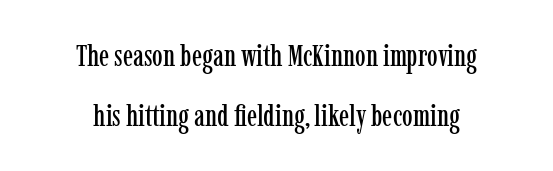
{"serif": "yes", "italic": "no", "width": "condensed", "stroke_contrast": "low", "x_height": "medium", "monospaced": "no", "underline": "no", "align": "center", "line_spacing": "loose", "line_spacing_ratio": 2.0, "letter_spacing": "normal", "letter_spacing_em": 0.0, "glyph_px": 30}
